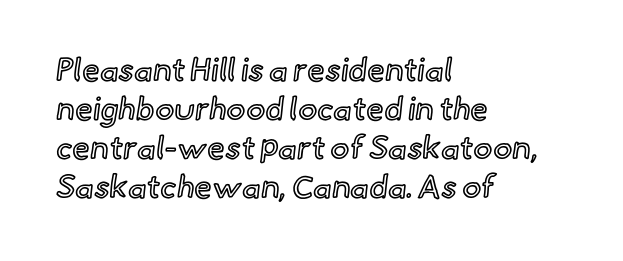
{"width": "normal", "x_height": "small", "monospaced": "no", "underline": "no", "align": "left", "line_spacing_ratio": 1.22, "letter_spacing": "normal", "letter_spacing_em": 0.0, "glyph_px": 32}
